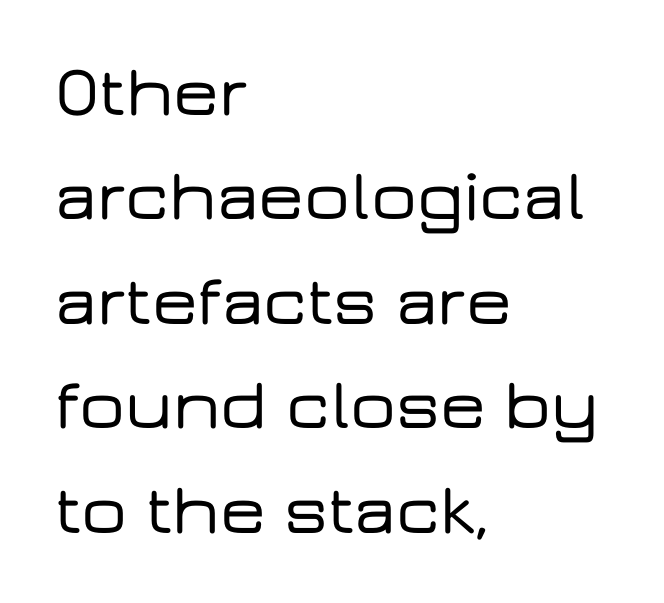
Does the type have serifs? No, each stem ends abruptly. Spacing verdict: proportional, widths tailored to each character. Quick note: underline off. The typesetter chose a ragged-right arrangement here. Standard letterfit; no display-style spreading of the glyphs.
